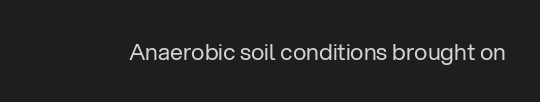
The type is set solid horizontally, with unmodified tracking. Words float on clear page, feet unadorned. A quiet, ordinary-to-light weight characterises the typeface. The type sits square on the baseline with zero lean.
